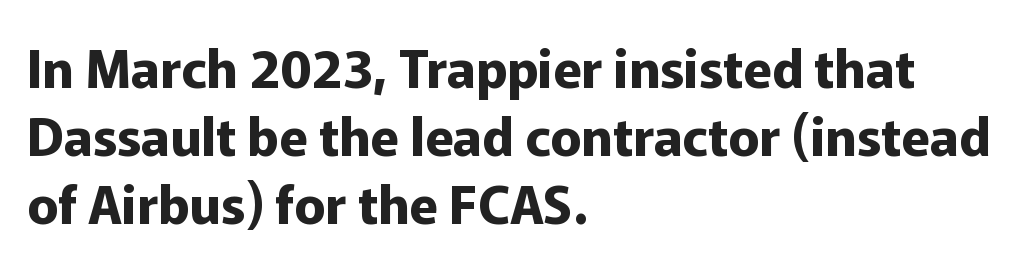
{"serif": "no", "italic": "no", "bold": "yes", "weight": "bold", "width": "normal", "stroke_contrast": "low", "x_height": "medium", "monospaced": "no", "underline": "no", "align": "left", "line_spacing": "normal", "line_spacing_ratio": 1.31, "letter_spacing": "normal", "letter_spacing_em": 0.0, "glyph_px": 52}
